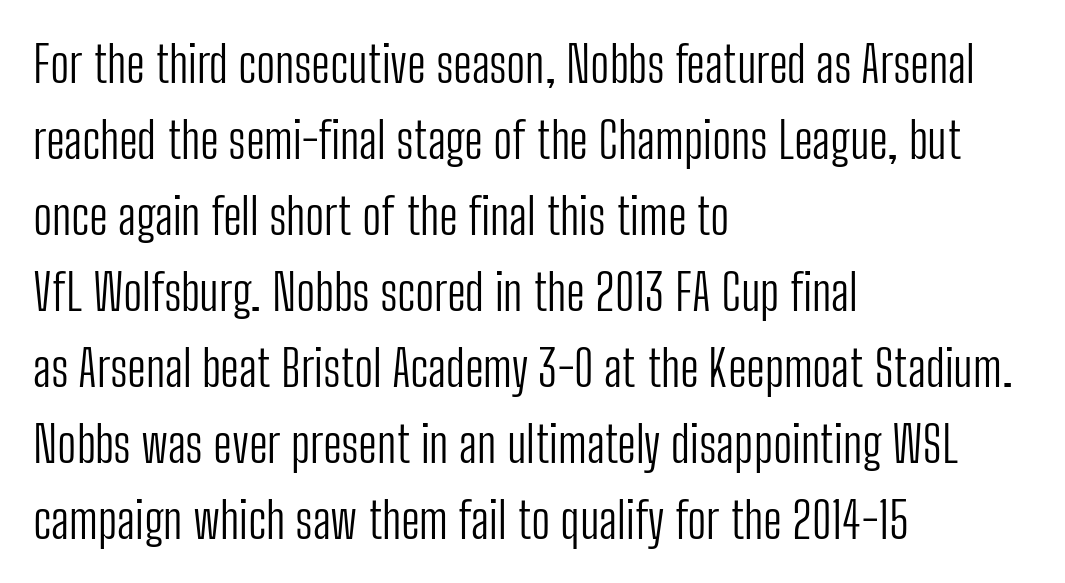
{"serif": "no", "italic": "no", "bold": "no", "weight": "light", "width": "condensed", "stroke_contrast": "low", "x_height": "medium", "monospaced": "no", "underline": "no", "align": "left", "line_spacing": "normal", "line_spacing_ratio": 1.52, "letter_spacing": "normal", "letter_spacing_em": 0.0, "glyph_px": 50}
